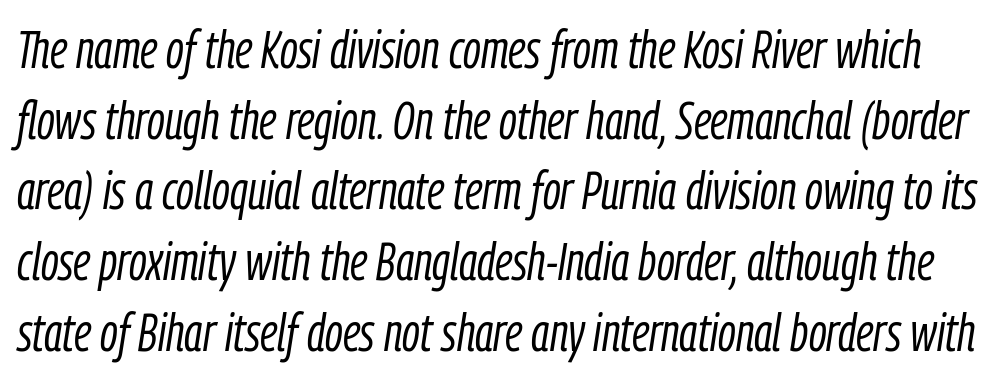
Any mark beneath the type? The region is blank. Rows of type keep a routine distance in the vertical direction. Weight: in the light-to-regular range. When letters slant like this, we call the style italic. Is the letter spacing exaggerated? No — it looks like the ordinary default. Varying glyph widths throughout — classic text-font behaviour.
